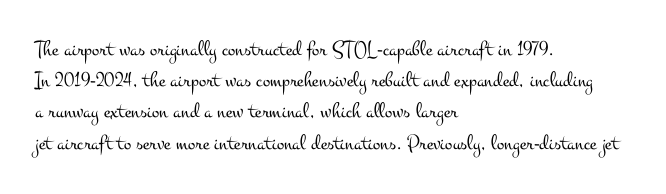
Q: Is the text bold? A: No.
Q: Is the text italic (slanted)? A: Yes.
Q: Is the text underlined? A: No.
Q: How is the paragraph aligned? A: Left-aligned.
Q: Is the spacing between letters normal or unusually wide? A: Normal.
Q: Is the spacing between lines tight, normal or loose? A: Normal.
